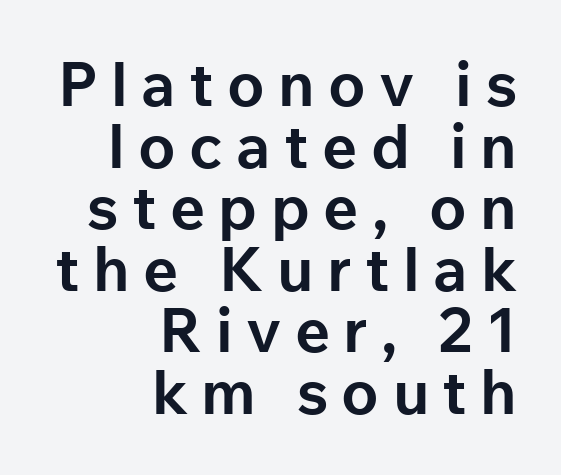
Q: Is the text bold? A: Yes.
Q: Is the text italic (slanted)? A: No, it is upright.
Q: Is the typeface a serif or a sans-serif typeface? A: Sans-serif.
Q: Is the text underlined? A: No.
Q: How is the paragraph aligned? A: Right-aligned.
Q: Is the spacing between letters normal or unusually wide? A: Unusually wide.
Q: Is the spacing between lines tight, normal or loose? A: Tight.
Q: Width (condensed, normal, or wide)? A: Normal.
Q: Stroke contrast? A: Low.
Q: x-height? A: Medium.
Q: Monospaced? A: No.
